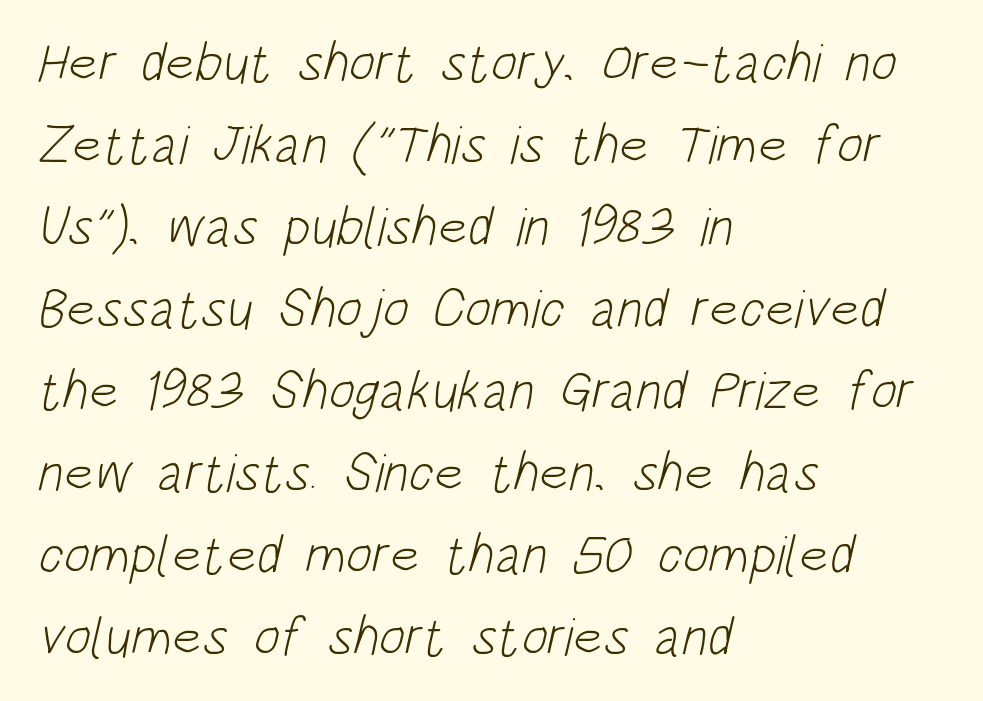
The image shows 55 px light, condensed sans-serif type; set left-aligned, normal line spacing (1.49x), normal letter spacing, not underlined; low stroke contrast and a large x-height.
